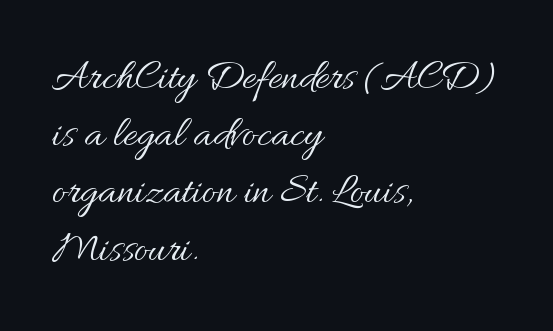
There is no visible air inserted between adjacent glyphs. Horizontally, the lines are justified to the leading edge only. Whoever set this chose a conventional vertical rhythm. Each stroke keeps to a modest, everyday thickness or less. Beneath every word, the page is bare.
